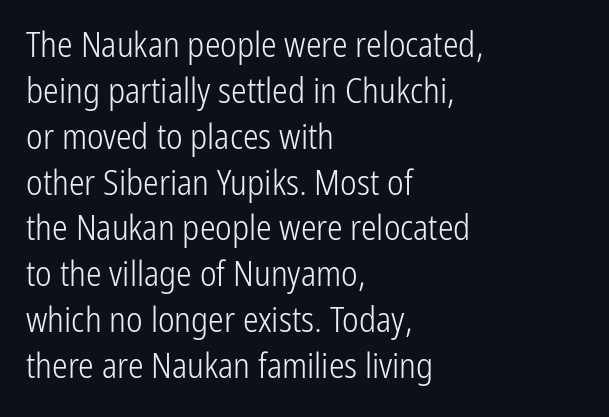
{"serif": "no", "italic": "no", "bold": "no", "weight": "light", "width": "condensed", "stroke_contrast": "low", "x_height": "medium", "monospaced": "no", "underline": "no", "align": "left", "line_spacing": "normal", "line_spacing_ratio": 1.31, "letter_spacing": "normal", "letter_spacing_em": 0.0, "glyph_px": 35}
